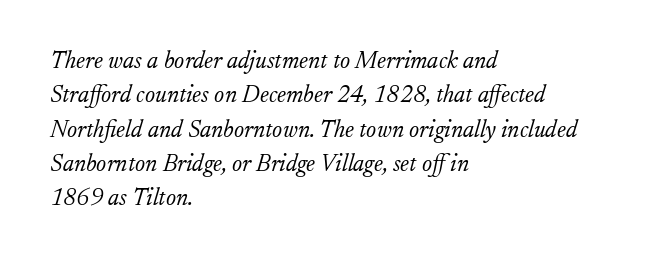
The image shows 24 px text type, italic (leaning right); set left-aligned, normal line spacing (1.43x), normal letter spacing, not underlined.
